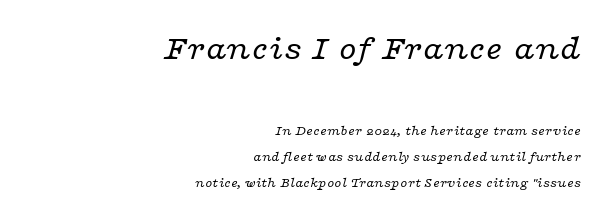
{"serif": "yes", "italic": "yes", "lean": "right", "slant_degrees": 16, "bold": "no", "weight": "regular", "width": "wide", "stroke_contrast": "low", "x_height": "medium", "monospaced": "no", "underline": "no", "align": "right", "line_spacing_ratio": 1.84, "letter_spacing": "normal", "letter_spacing_em": 0.0, "larger_block": "first", "size_ratio": 2.57, "glyph_px": 36}
